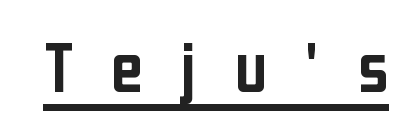
The image shows 77 px condensed sans-serif type, upright; set unusually wide letter spacing (+0.47 em), underlined; low stroke contrast and a medium x-height.
